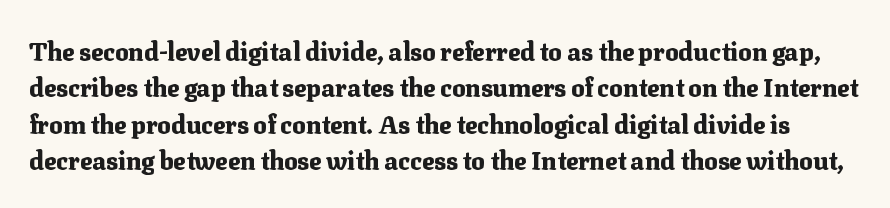
Each word holds together tightly as a unit, with standard inter-letter gaps. Quick note: underline off. Ordinary non-slanted type is in use. Look at the stroke-to-counter ratio: heavy, a bold.
